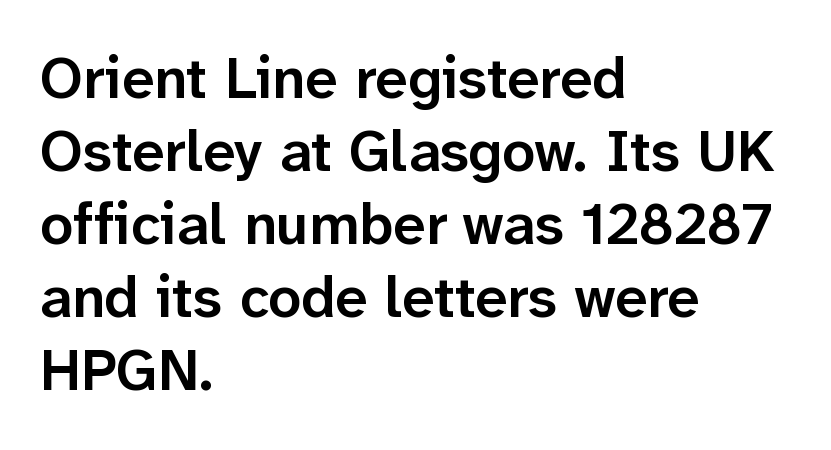
Spacing verdict: proportional, widths tailored to each character. Regular leading. Nobody drew a line under any word here. Emphasis by weight is partial: semibold. The passage is arranged the way most books set body copy — flush left.
